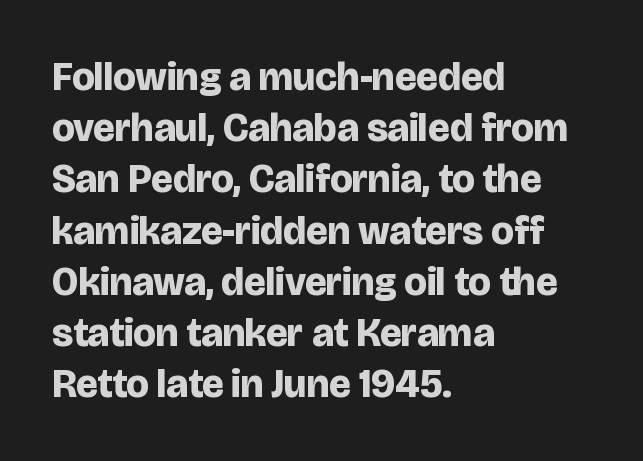
The face used here is proportionally spaced, like ordinary book or web type. Vertical strokes here are truly vertical. Horizontal bands of white between lines are of average thickness. The line texture is even and compact thanks to regular tracking. The letters carry no serifs — their stems end cleanly without finishing strokes. Glance below the letters and you will spot only blank space.
